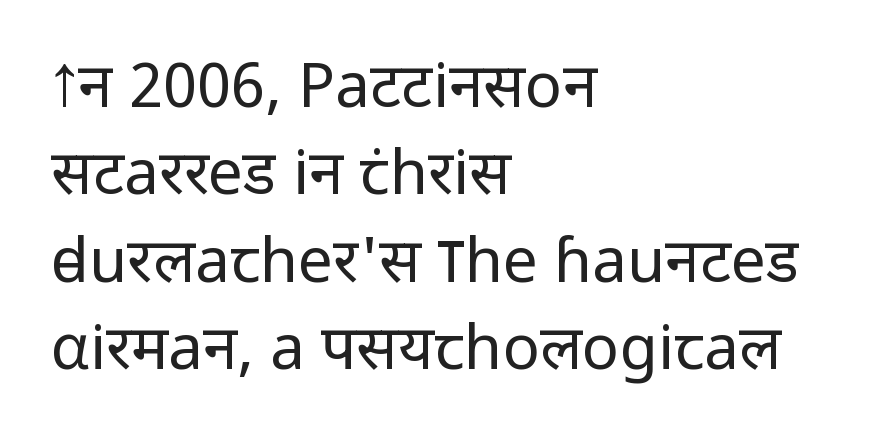
{"serif": "no", "italic": "no", "bold": "no", "weight": "regular", "width": "normal", "stroke_contrast": "low", "x_height": "medium", "monospaced": "no", "underline": "no", "align": "left", "line_spacing": "normal", "line_spacing_ratio": 1.41, "letter_spacing": "normal", "letter_spacing_em": 0.0, "glyph_px": 62}
